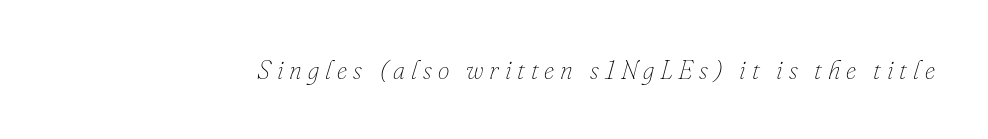
{"italic": "yes", "lean": "right", "slant_degrees": 16, "bold": "no", "underline": "no", "letter_spacing": "wide", "letter_spacing_em": 0.23, "glyph_px": 26}
